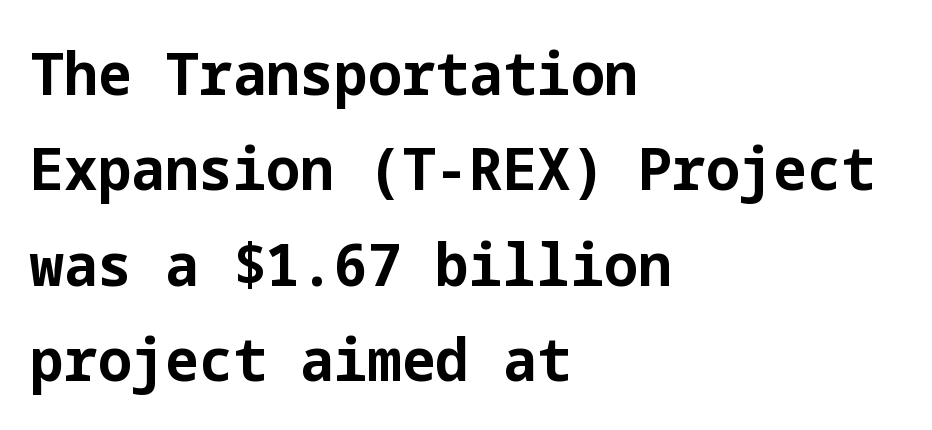
Q: Is the text bold? A: Yes.
Q: Is the text italic (slanted)? A: No, it is upright.
Q: Is the typeface a serif or a sans-serif typeface? A: Sans-serif.
Q: Is the text underlined? A: No.
Q: How is the paragraph aligned? A: Left-aligned.
Q: Is the spacing between letters normal or unusually wide? A: Normal.
Q: Is the spacing between lines tight, normal or loose? A: Normal.
Q: Width (condensed, normal, or wide)? A: Normal.
Q: Stroke contrast? A: Low.
Q: x-height? A: Medium.
